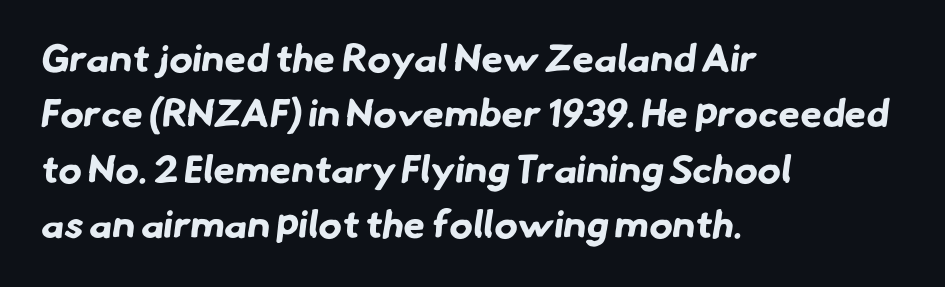
Descenders hang freely into open space. Horizontally, the lines are justified to the leading edge only. Spacing between characters is what you'd get straight out of the box. If you measured baseline to baseline, you'd find a middling distance. The characters look thick and weighty, a clear bold.
